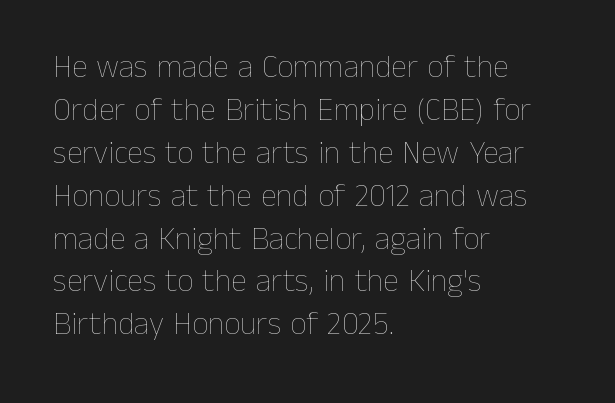
The image shows 32 px thin type, upright; set left-aligned, normal line spacing (1.34x), normal letter spacing, not underlined; low stroke contrast and a medium x-height.
